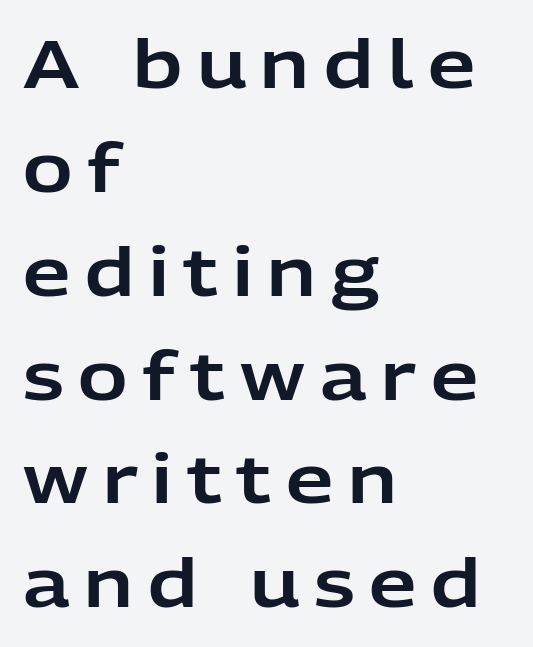
Q: Is the text italic (slanted)? A: No, it is upright.
Q: Is the typeface a serif or a sans-serif typeface? A: Sans-serif.
Q: Is the text underlined? A: No.
Q: How is the paragraph aligned? A: Left-aligned.
Q: Is the spacing between letters normal or unusually wide? A: Unusually wide.
Q: Is the spacing between lines tight, normal or loose? A: Normal.
Q: Width (condensed, normal, or wide)? A: Normal.
Q: Stroke contrast? A: Low.
Q: x-height? A: Medium.
Q: Monospaced? A: No.
